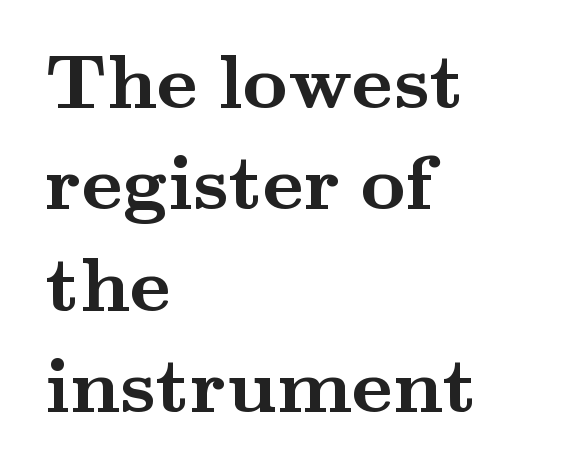
Q: Is the text bold? A: Yes.
Q: Is the text italic (slanted)? A: No, it is upright.
Q: Is the typeface a serif or a sans-serif typeface? A: Serif.
Q: Is the text underlined? A: No.
Q: How is the paragraph aligned? A: Left-aligned.
Q: Is the spacing between letters normal or unusually wide? A: Normal.
Q: Is the spacing between lines tight, normal or loose? A: Normal.
Q: Width (condensed, normal, or wide)? A: Wide.
Q: Stroke contrast? A: Medium.
Q: x-height? A: Small.
Q: Monospaced? A: No.
